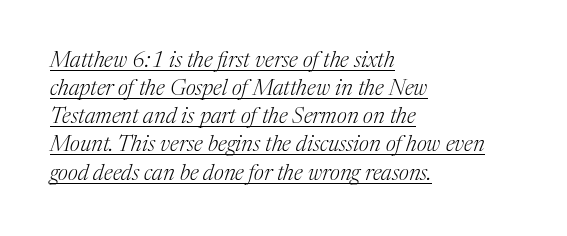
Q: Is the text bold? A: No.
Q: Is the text italic (slanted)? A: Yes, it leans right by about 17 degrees.
Q: Is the text underlined? A: Yes.
Q: How is the paragraph aligned? A: Left-aligned.
Q: Is the spacing between letters normal or unusually wide? A: Normal.
Q: Is the spacing between lines tight, normal or loose? A: Normal.
